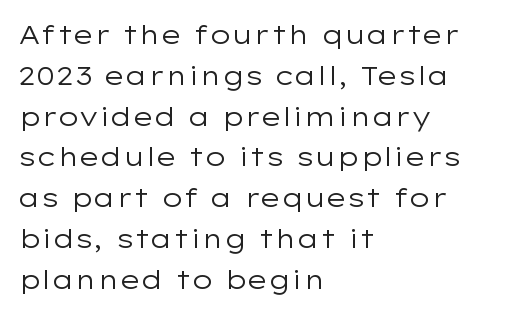
The image shows 26 px text type, upright; set left-aligned, normal line spacing (1.57x), normal letter spacing, not underlined.
